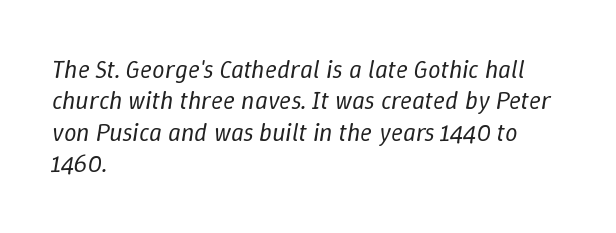
The passage shown has conventional tracking throughout. The baseline area is clear. You can tell it's italic because the verticals aren't actually vertical. Compared with typical paragraphs, the rows here are spaced about the same.
